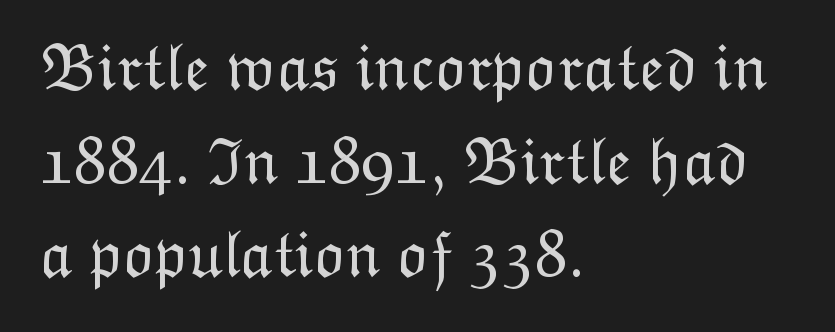
The specimen reads as upright at a glance. Is this a heavy cut? Hardly; it is regular or lighter. Here the designer chose a conventional face with non-uniform glyph widths. Does the leading feel generous? No, just average. Unmarked baselines from the first word to the last.
